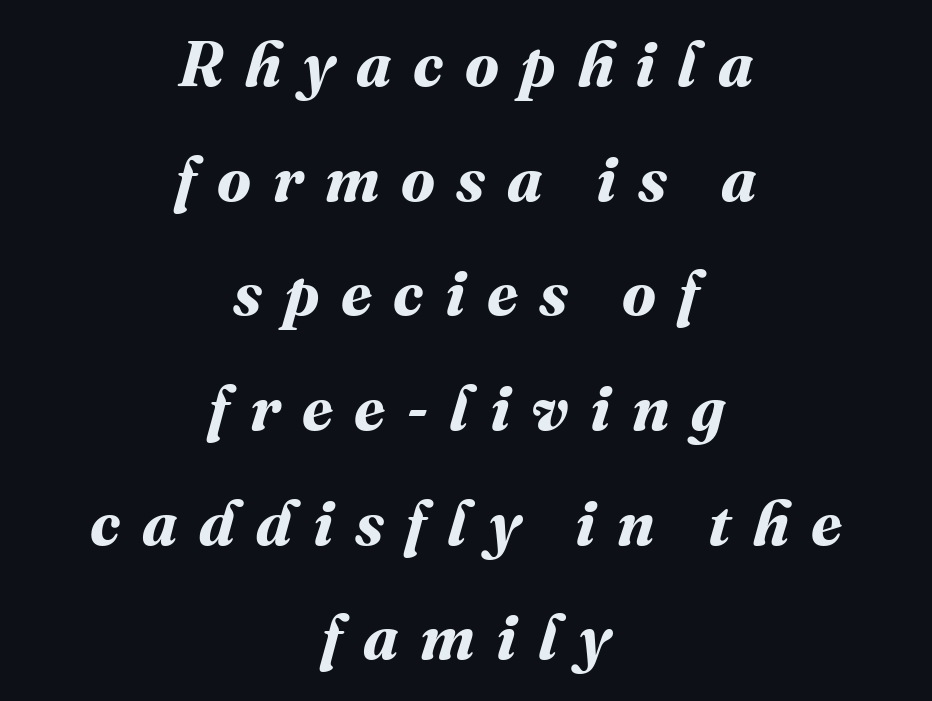
{"bold": "yes", "weight": "bold", "width": "normal", "stroke_contrast": "medium", "x_height": "medium", "monospaced": "no", "underline": "no", "align": "center", "line_spacing_ratio": 1.82, "letter_spacing": "wide", "letter_spacing_em": 0.34, "glyph_px": 63}
